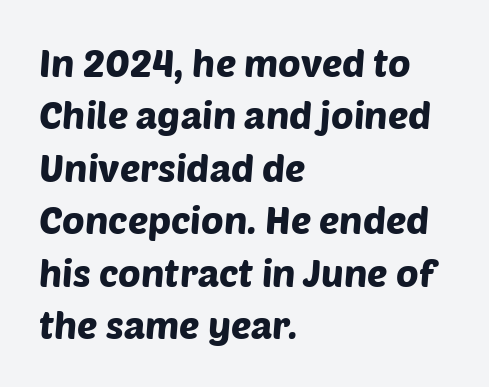
The image shows 38 px sans-serif type; set left-aligned, normal line spacing (1.38x), normal letter spacing, not underlined; low stroke contrast and a large x-height.
